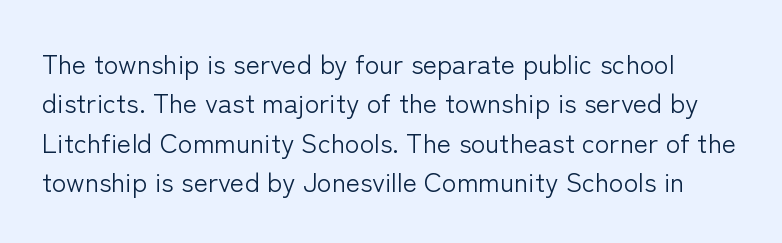
Q: Is the text bold? A: No.
Q: Is the text italic (slanted)? A: No, it is upright.
Q: Is the text underlined? A: No.
Q: Is the spacing between letters normal or unusually wide? A: Normal.
Q: Is the spacing between lines tight, normal or loose? A: Normal.
